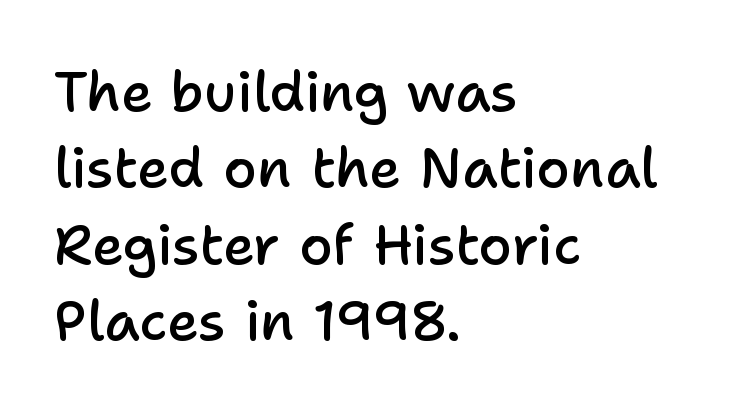
Notice how the passage keeps a crisp vertical edge on the left only. The sample has been set in demibold, a notch under bold. Inter-character spacing is left at the font's built-in metrics. The axis of the letterforms is exactly vertical. Each letter keeps its own natural width here, so spacing adapts to shape. Vertical spacing — default.
